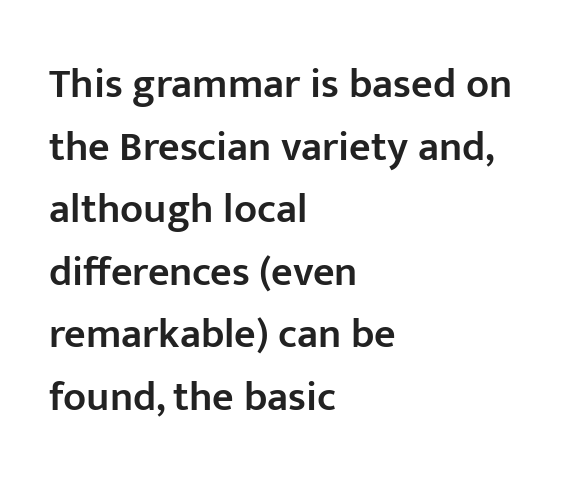
Proportional: the letters do not fall into vertical columns. Is there much room between lines? A standard amount, neither cramped nor airy. The string is rendered with underlining switched off. Typographic density is moderately raised because the face is semibold. How are the letters spaced? Ordinarily, with no added tracking.
